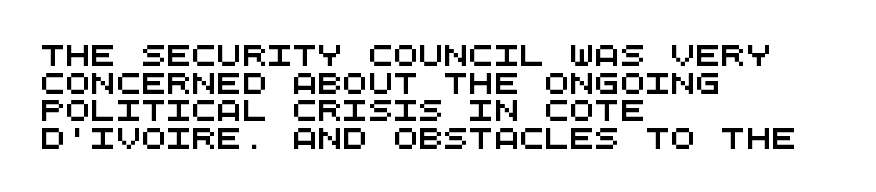
Q: Is the text underlined? A: No.
Q: How is the paragraph aligned? A: Left-aligned.
Q: Is the spacing between letters normal or unusually wide? A: Normal.
Q: Is the spacing between lines tight, normal or loose? A: Normal.
